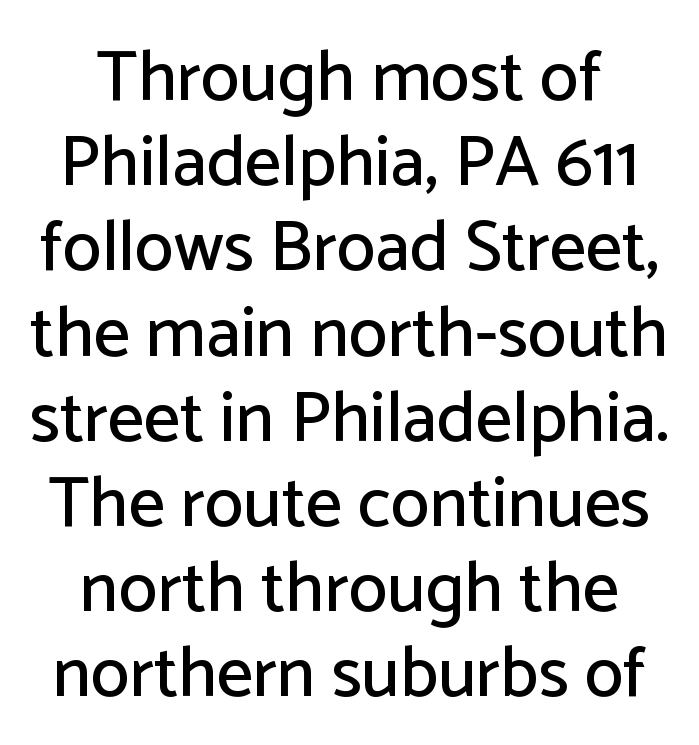
{"serif": "no", "italic": "no", "width": "normal", "stroke_contrast": "low", "x_height": "medium", "monospaced": "no", "underline": "no", "align": "center", "line_spacing_ratio": 1.2, "letter_spacing": "normal", "letter_spacing_em": 0.0, "glyph_px": 71}
